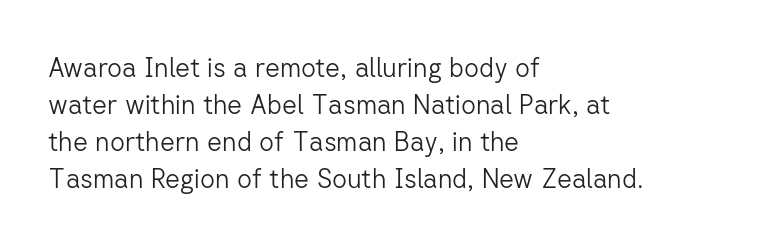
{"italic": "no", "bold": "no", "underline": "no", "align": "left", "line_spacing": "normal", "line_spacing_ratio": 1.42, "letter_spacing": "normal", "letter_spacing_em": 0.0, "glyph_px": 26}
